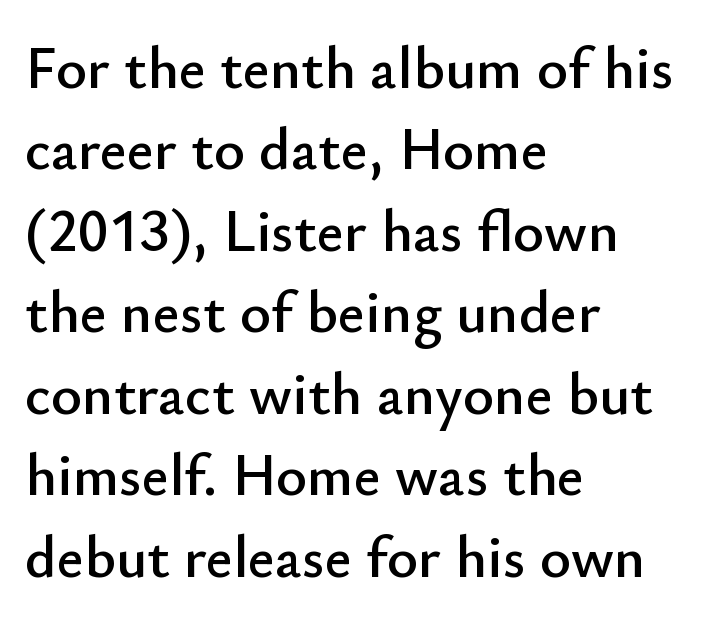
The image shows 59 px sans-serif type, upright; set left-aligned, normal line spacing (1.38x), normal letter spacing, not underlined; low stroke contrast and a small x-height.
